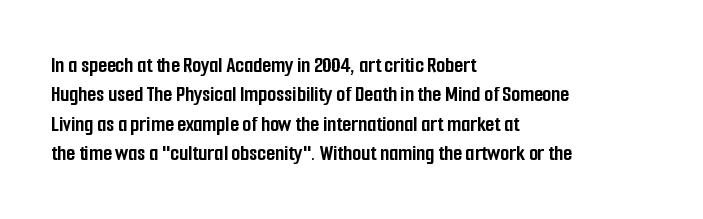
Q: Is the text bold? A: Yes.
Q: Is the text italic (slanted)? A: No, it is upright.
Q: Is the text underlined? A: No.
Q: How is the paragraph aligned? A: Left-aligned.
Q: Is the spacing between letters normal or unusually wide? A: Normal.
Q: Is the spacing between lines tight, normal or loose? A: Normal.
